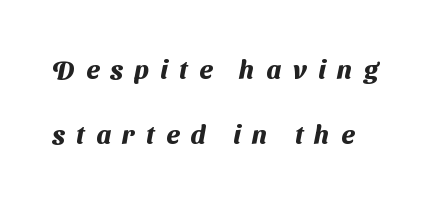
The image shows 26 px bold type; set loose line spacing (2.49x), unusually wide letter spacing (+0.44 em), not underlined.
